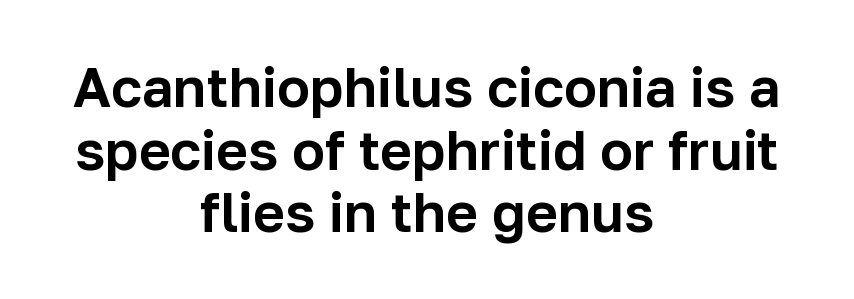
The image shows 55 px sans-serif type, upright; set centered, tight line spacing (1.14x), normal letter spacing, not underlined; low stroke contrast and a medium x-height.
